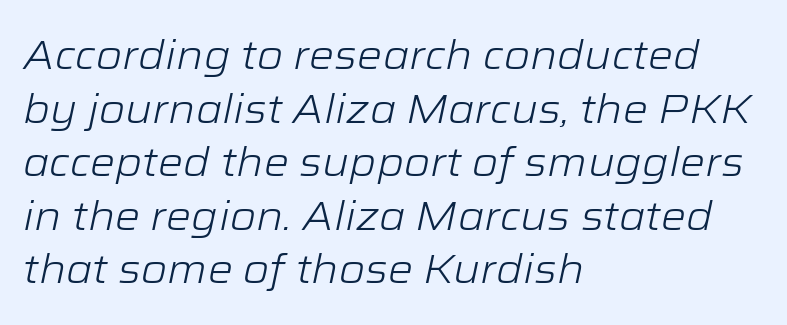
Q: Is the text bold? A: No.
Q: Is the text italic (slanted)? A: Yes, it leans right by about 12 degrees.
Q: Is the text underlined? A: No.
Q: How is the paragraph aligned? A: Left-aligned.
Q: Is the spacing between letters normal or unusually wide? A: Normal.
Q: Is the spacing between lines tight, normal or loose? A: Normal.
Q: Width (condensed, normal, or wide)? A: Wide.
Q: Stroke contrast? A: Low.
Q: x-height? A: Medium.
Q: Monospaced? A: No.
